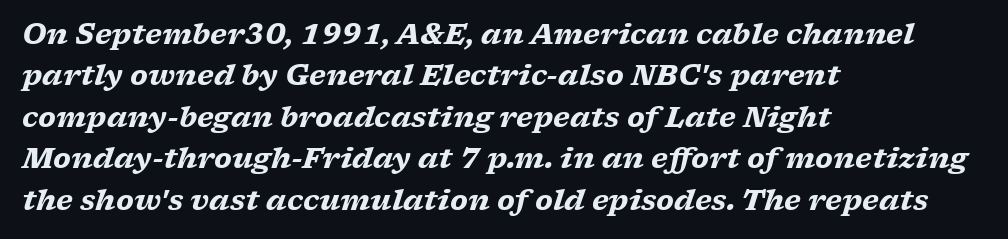
The image shows 28 px heavy, wide serif type, italic (leaning right); set left-aligned, normal line spacing (1.48x), normal letter spacing, not underlined; low stroke contrast and a medium x-height.
